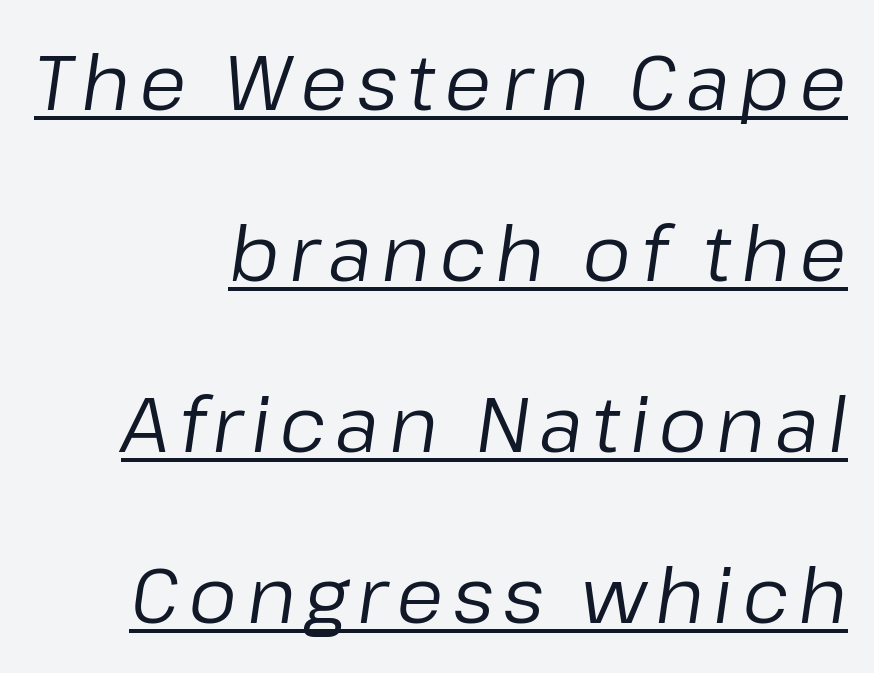
{"italic": "yes", "lean": "right", "slant_degrees": 8, "bold": "no", "weight": "regular", "width": "normal", "stroke_contrast": "low", "x_height": "medium", "monospaced": "no", "underline": "yes", "align": "right", "line_spacing": "loose", "line_spacing_ratio": 2.22, "glyph_px": 77}
